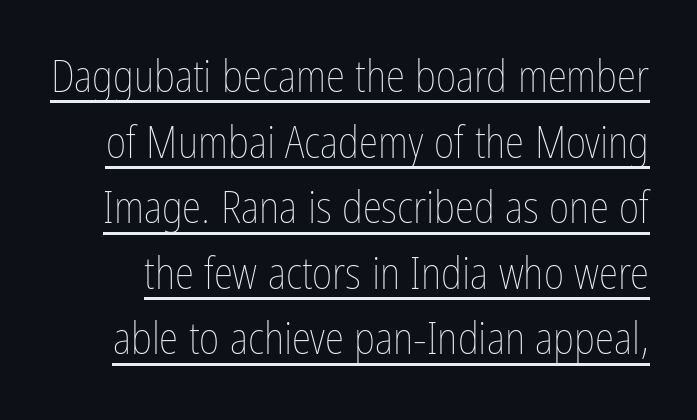
Q: Is the text bold? A: No.
Q: Is the text italic (slanted)? A: No, it is upright.
Q: Is the text underlined? A: Yes.
Q: Is the spacing between letters normal or unusually wide? A: Normal.
Q: Is the spacing between lines tight, normal or loose? A: Normal.
Q: Width (condensed, normal, or wide)? A: Condensed.
Q: Stroke contrast? A: Low.
Q: x-height? A: Medium.
Q: Monospaced? A: No.
